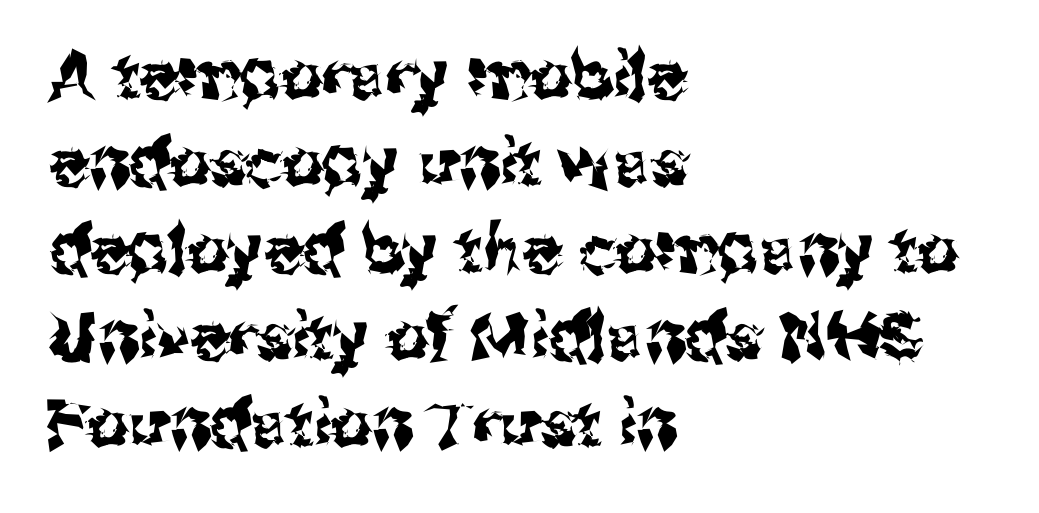
Q: Is the text italic (slanted)? A: No, it is upright.
Q: Is the typeface a serif or a sans-serif typeface? A: Sans-serif.
Q: Is the text underlined? A: No.
Q: How is the paragraph aligned? A: Left-aligned.
Q: Is the spacing between letters normal or unusually wide? A: Normal.
Q: Is the spacing between lines tight, normal or loose? A: Normal.
Q: Width (condensed, normal, or wide)? A: Normal.
Q: Stroke contrast? A: Medium.
Q: x-height? A: Medium.
Q: Monospaced? A: No.
